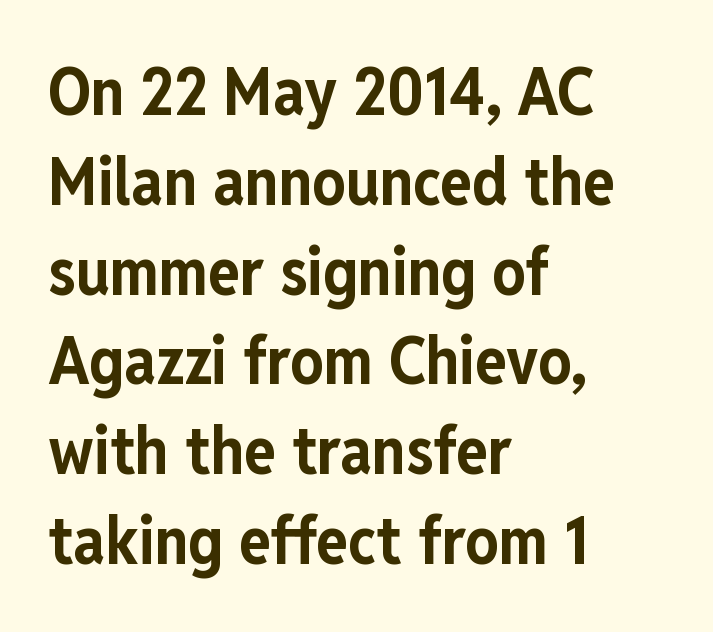
The image shows 66 px bold, condensed sans-serif type, upright; set left-aligned, normal line spacing (1.36x), normal letter spacing, not underlined; low stroke contrast and a medium x-height.
